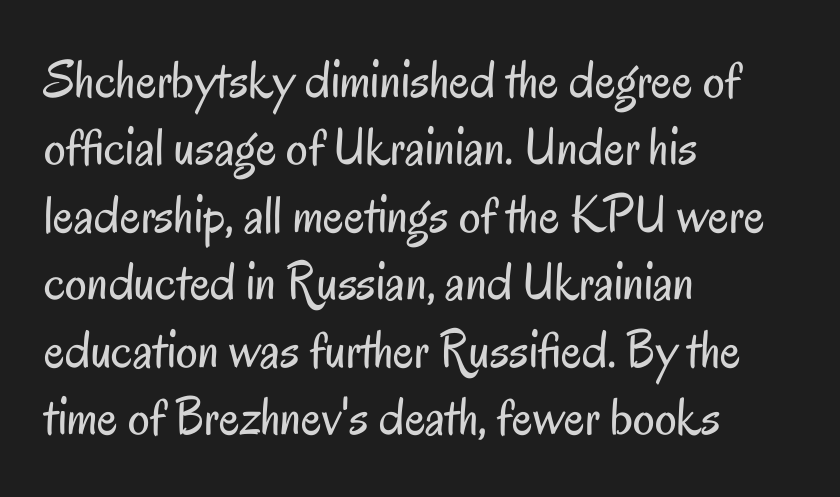
Q: Is the text bold? A: No.
Q: Is the text italic (slanted)? A: No, it is upright.
Q: Is the typeface a serif or a sans-serif typeface? A: Sans-serif.
Q: Is the text underlined? A: No.
Q: How is the paragraph aligned? A: Left-aligned.
Q: Is the spacing between letters normal or unusually wide? A: Normal.
Q: Is the spacing between lines tight, normal or loose? A: Normal.
Q: Width (condensed, normal, or wide)? A: Condensed.
Q: Stroke contrast? A: Low.
Q: x-height? A: Small.
Q: Monospaced? A: No.
